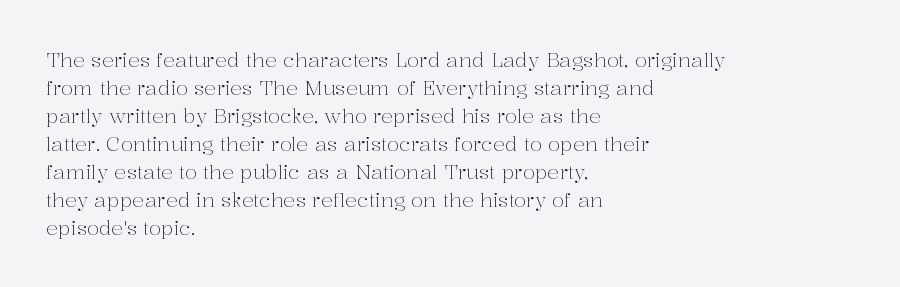
The image shows 20 px text type, upright; set left-aligned, normal line spacing (1.4x), normal letter spacing, not underlined.
